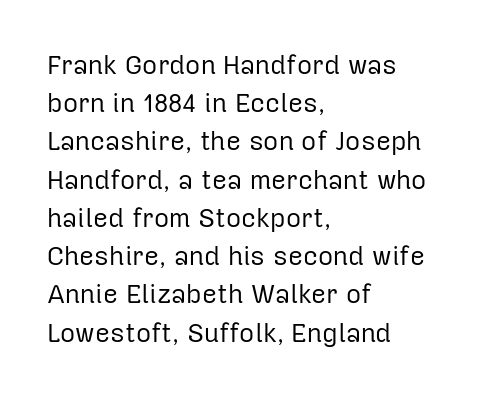
The vertical gap from one line to the next is medium. Quick note: underline off. The characters are drawn with everyday or finer stroke widths. A typesetter would mark this as roman, not italic. Caption: multi-line text, flush left, ragged right.
